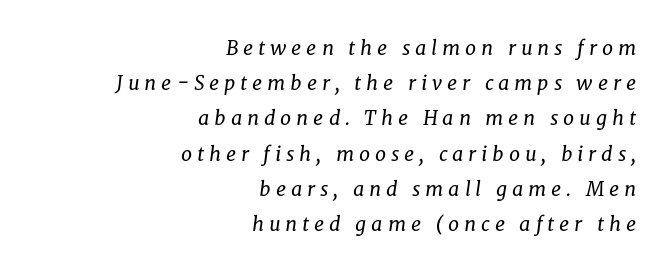
Glance below the letters and you will spot only blank space. Think standard paragraph weight, or any step lighter than that. Looking at the ascenders, they clearly lean. A typesetter would call this heavily tracked-out type.
